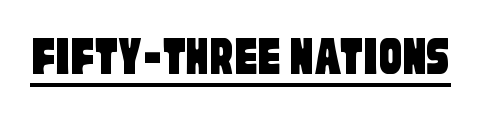
Underline: present. Letter spacing: default. These lines are rendered in a variable-pitch font. Look at the bottom of the vertical strokes: they stop flat, with no serifs.
